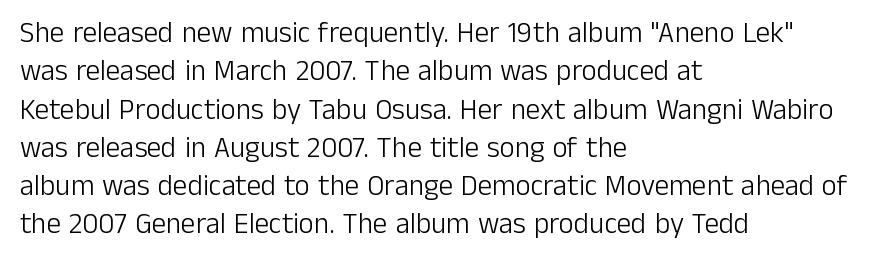
Q: Is the text bold? A: No.
Q: Is the text italic (slanted)? A: No, it is upright.
Q: Is the typeface a serif or a sans-serif typeface? A: Sans-serif.
Q: Is the text underlined? A: No.
Q: How is the paragraph aligned? A: Left-aligned.
Q: Is the spacing between letters normal or unusually wide? A: Normal.
Q: Is the spacing between lines tight, normal or loose? A: Normal.
Q: Width (condensed, normal, or wide)? A: Normal.
Q: Stroke contrast? A: Low.
Q: x-height? A: Medium.
Q: Monospaced? A: No.
